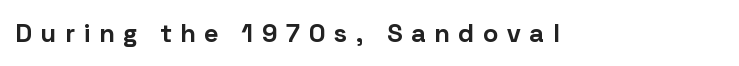
Unlike italic type, these characters show no tilt at all. Between one letter and the next there's a generous, obvious gap. The zone under the glyphs is completely vacant. Strong, thick strokes mark this as bold type.
